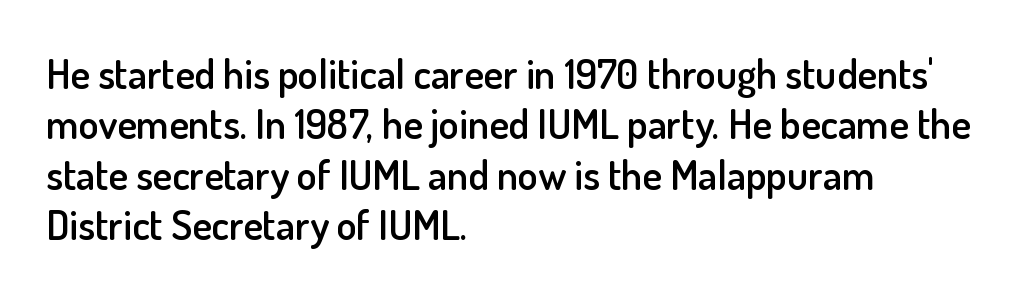
The image shows 41 px semibold sans-serif type, upright; set left-aligned, line spacing 1.23x, normal letter spacing, not underlined; low stroke contrast and a small x-height.
